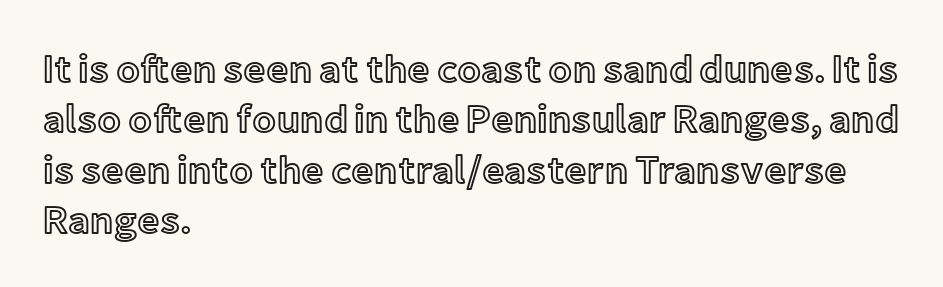
The image shows 39 px text type, upright; set left-aligned, normal line spacing (1.29x), normal letter spacing, not underlined; a medium x-height.
